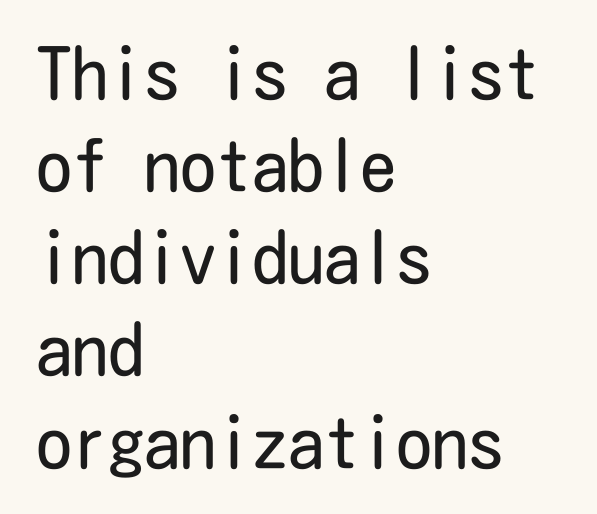
{"serif": "no", "italic": "no", "bold": "no", "weight": "regular", "width": "condensed", "stroke_contrast": "low", "x_height": "medium", "underline": "no", "align": "left", "line_spacing": "normal", "line_spacing_ratio": 1.28, "letter_spacing": "normal", "letter_spacing_em": 0.0, "glyph_px": 72}
